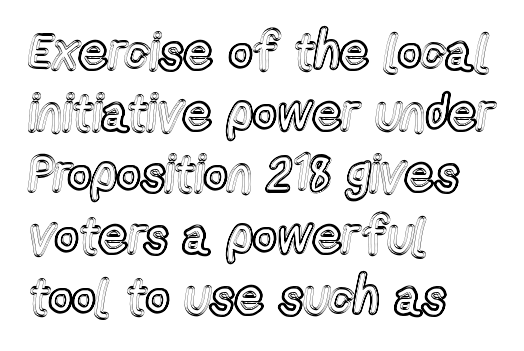
Q: Is the text italic (slanted)? A: Yes.
Q: Is the text underlined? A: No.
Q: How is the paragraph aligned? A: Left-aligned.
Q: Is the spacing between letters normal or unusually wide? A: Normal.
Q: Width (condensed, normal, or wide)? A: Condensed.
Q: x-height? A: Medium.
Q: Monospaced? A: No.
